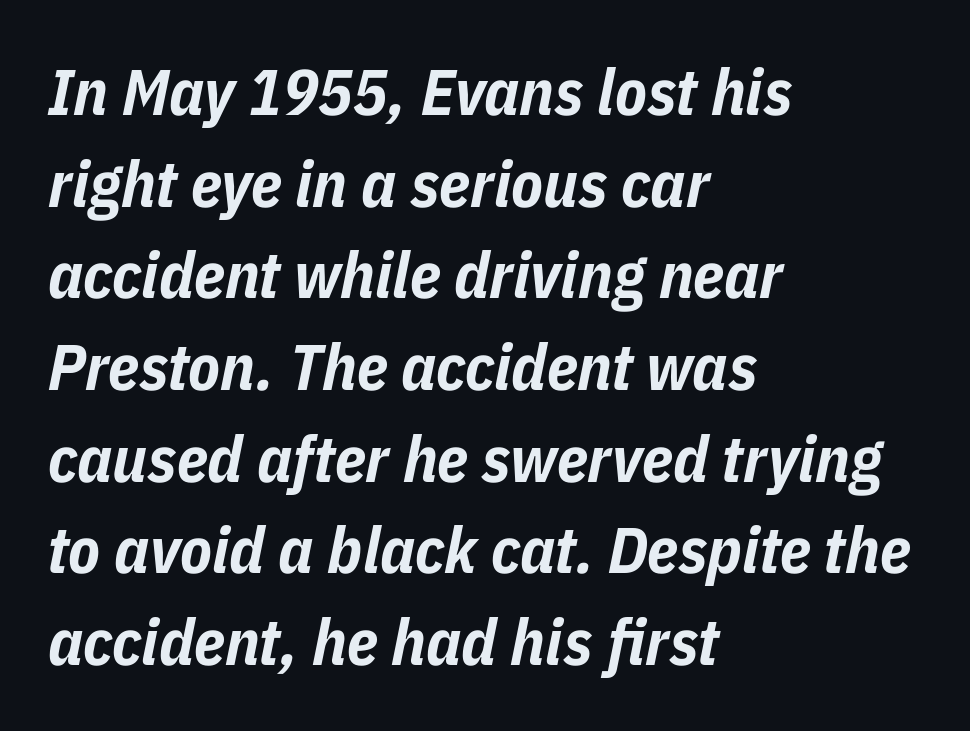
Q: Is the text bold? A: Yes.
Q: Is the text italic (slanted)? A: Yes, it leans right by about 11 degrees.
Q: Is the text underlined? A: No.
Q: How is the paragraph aligned? A: Left-aligned.
Q: Is the spacing between letters normal or unusually wide? A: Normal.
Q: Is the spacing between lines tight, normal or loose? A: Normal.
Q: Width (condensed, normal, or wide)? A: Condensed.
Q: Stroke contrast? A: Low.
Q: x-height? A: Medium.
Q: Monospaced? A: No.
